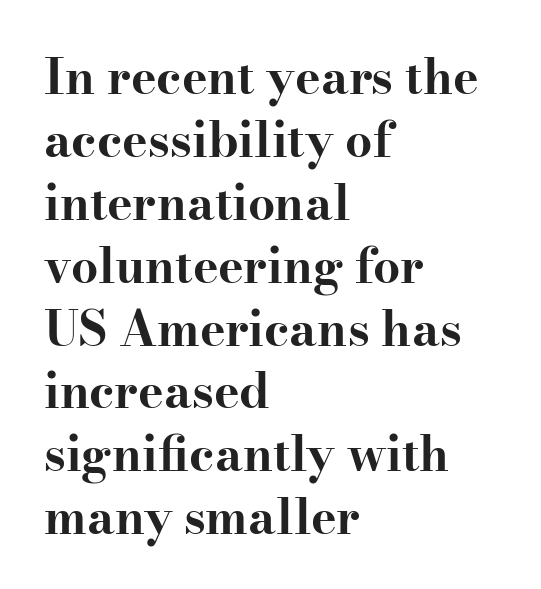
The image shows 48 px bold, wide serif type, upright; set left-aligned, normal line spacing (1.31x), normal letter spacing, not underlined; high stroke contrast and a small x-height.
